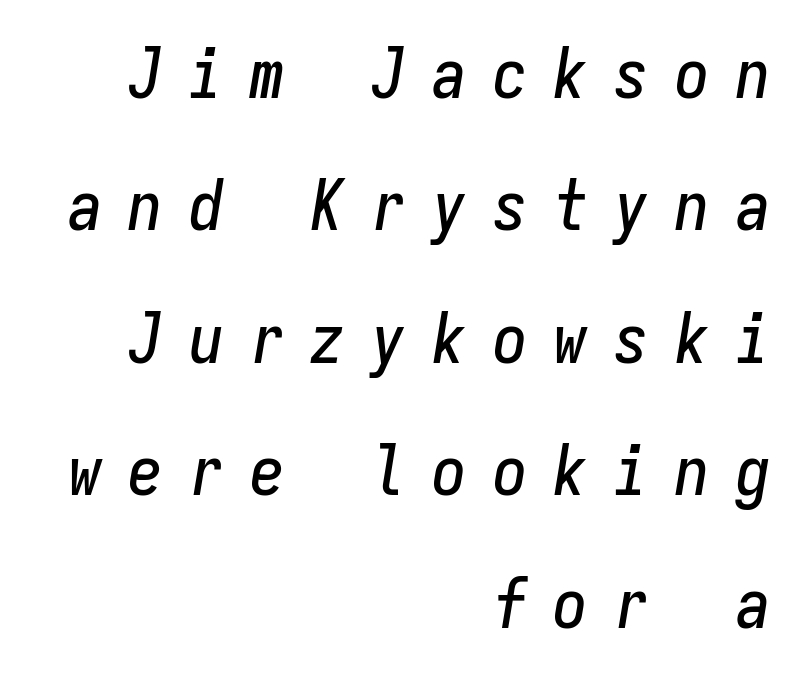
{"italic": "yes", "lean": "right", "slant_degrees": 9, "width": "condensed", "stroke_contrast": "low", "x_height": "medium", "monospaced": "yes", "underline": "no", "align": "right", "line_spacing": "loose", "line_spacing_ratio": 1.92, "letter_spacing": "wide", "letter_spacing_em": 0.38, "glyph_px": 69}
